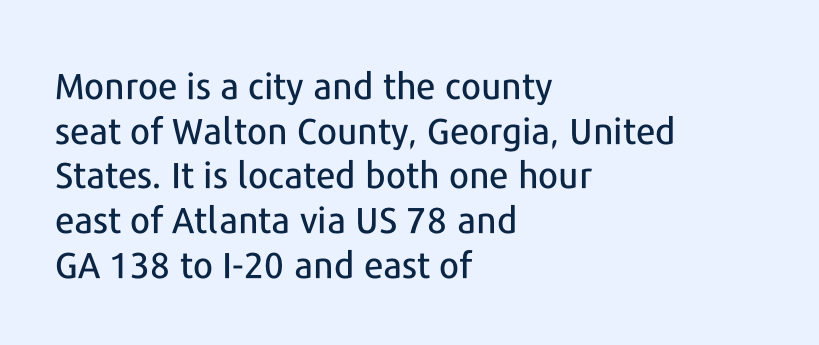
The rendering anchors every line to the left-hand side. You can tell it's not italic because the verticals are truly vertical. The zone under the glyphs is completely vacant. This sample uses plain, unmodified letter spacing.
